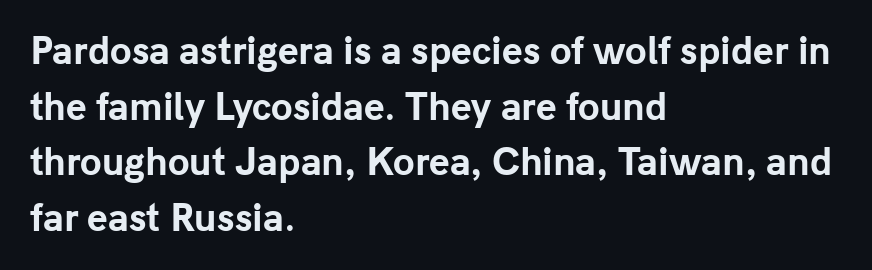
Q: Is the text bold? A: Yes.
Q: Is the text italic (slanted)? A: No, it is upright.
Q: Is the typeface a serif or a sans-serif typeface? A: Sans-serif.
Q: Is the text underlined? A: No.
Q: How is the paragraph aligned? A: Left-aligned.
Q: Is the spacing between letters normal or unusually wide? A: Normal.
Q: Is the spacing between lines tight, normal or loose? A: Normal.
Q: Width (condensed, normal, or wide)? A: Normal.
Q: Stroke contrast? A: Low.
Q: x-height? A: Medium.
Q: Monospaced? A: No.
